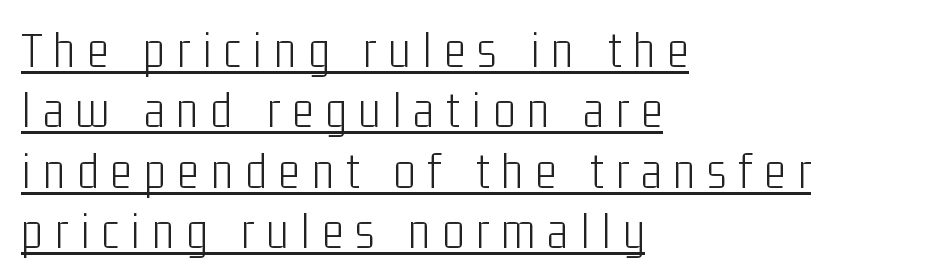
{"serif": "no", "italic": "no", "bold": "no", "weight": "light", "width": "condensed", "stroke_contrast": "low", "x_height": "medium", "monospaced": "no", "underline": "yes", "align": "left", "line_spacing_ratio": 1.16, "letter_spacing": "wide", "letter_spacing_em": 0.23, "glyph_px": 52}
